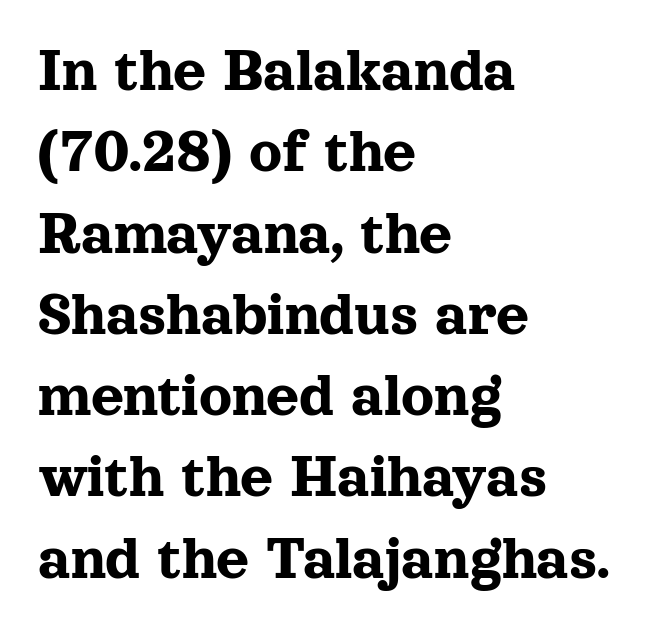
The image shows 64 px serif type, upright; set left-aligned, normal line spacing (1.27x), normal letter spacing, not underlined; a medium x-height.
